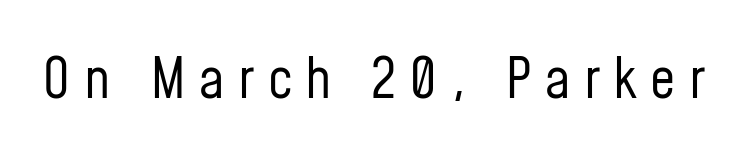
The font's upright variant was chosen for this text. Is this a sans? Yes — the strokes have no serifs. There is plenty of visible air inserted between adjacent glyphs. This rendering features lettering with no underline. Stems here are at most as thick as an everyday book face. This sample has the flowing, uneven cadence of proportional lettering.
